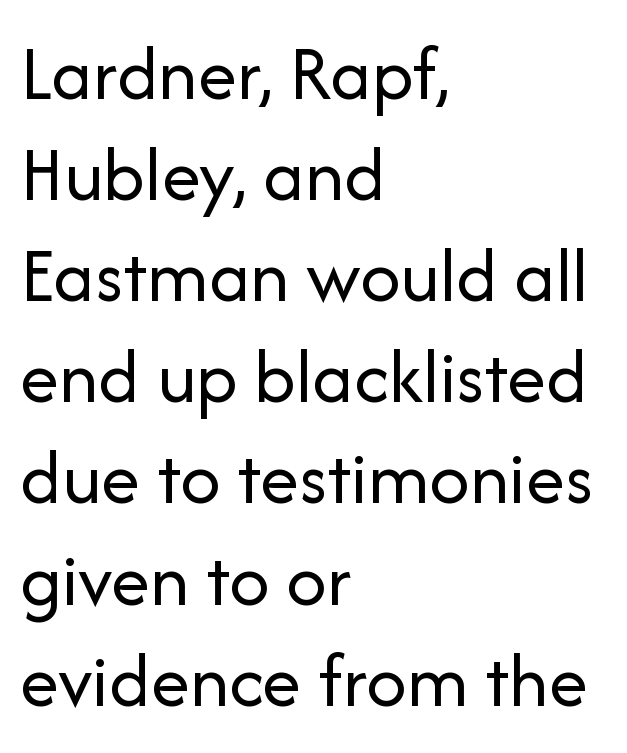
Q: Is the text bold? A: No.
Q: Is the text italic (slanted)? A: No, it is upright.
Q: Is the typeface a serif or a sans-serif typeface? A: Sans-serif.
Q: Is the text underlined? A: No.
Q: How is the paragraph aligned? A: Left-aligned.
Q: Is the spacing between letters normal or unusually wide? A: Normal.
Q: Is the spacing between lines tight, normal or loose? A: Normal.
Q: Width (condensed, normal, or wide)? A: Normal.
Q: Stroke contrast? A: Low.
Q: x-height? A: Medium.
Q: Monospaced? A: No.
